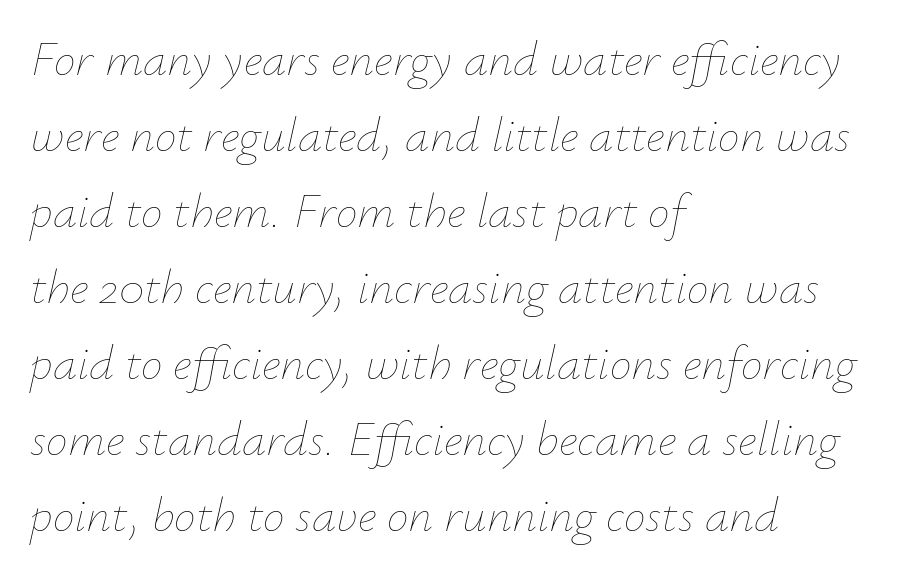
{"italic": "yes", "lean": "right", "slant_degrees": 12, "bold": "no", "weight": "thin", "width": "normal", "stroke_contrast": "low", "x_height": "small", "monospaced": "no", "underline": "no", "align": "left", "line_spacing": "normal", "line_spacing_ratio": 1.55, "letter_spacing": "normal", "letter_spacing_em": 0.0, "glyph_px": 49}
